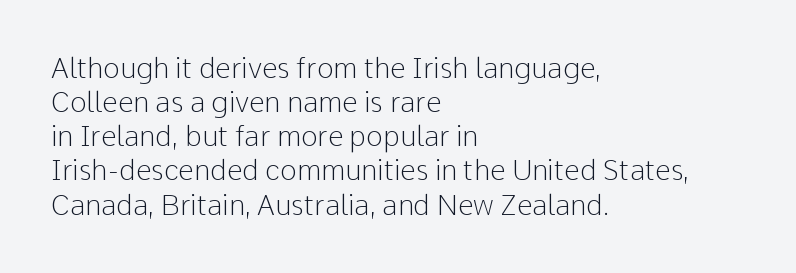
{"serif": "no", "italic": "no", "bold": "no", "weight": "light", "width": "normal", "stroke_contrast": "low", "x_height": "medium", "monospaced": "no", "underline": "no", "align": "left", "line_spacing_ratio": 1.22, "letter_spacing": "normal", "letter_spacing_em": 0.0, "glyph_px": 28}
